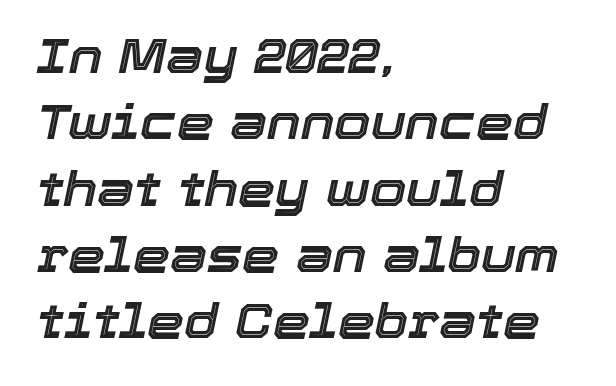
{"italic": "yes", "lean": "right", "slant_degrees": 12, "width": "normal", "x_height": "medium", "monospaced": "no", "underline": "no", "align": "left", "line_spacing": "normal", "line_spacing_ratio": 1.41, "letter_spacing": "normal", "letter_spacing_em": 0.0, "glyph_px": 47}
